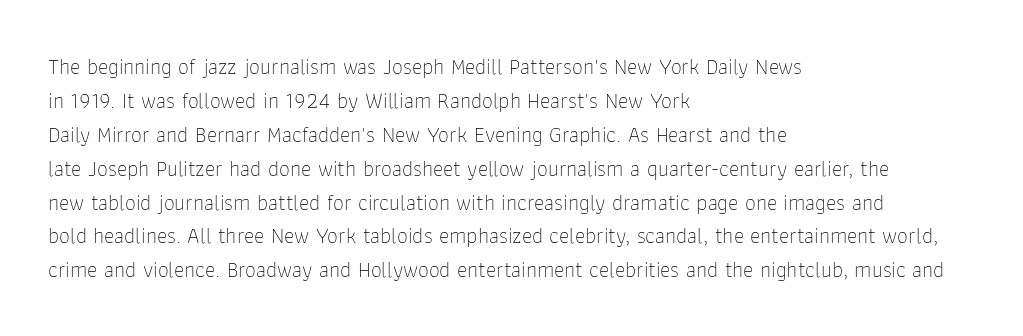
The image shows 22 px text type, upright; set left-aligned, normal line spacing (1.54x), normal letter spacing, not underlined.
